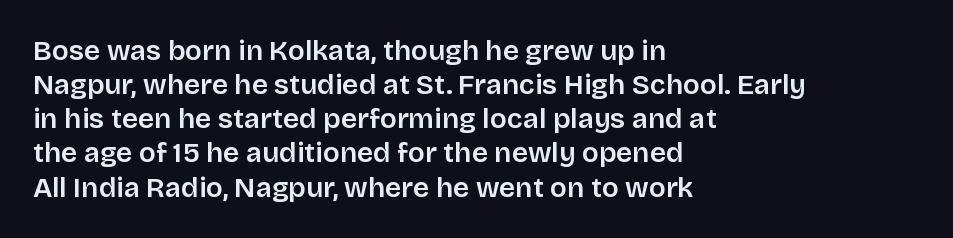
The passage is arranged the way most books set body copy — flush left. A typesetter would call this zero additional tracking. Looks like regular typesetting: each glyph gets only the width it needs. The letters are semibold — heavier than regular but short of a full bold. In terms of letterform style, serifs are entirely absent. Vertical strokes here are truly vertical.
